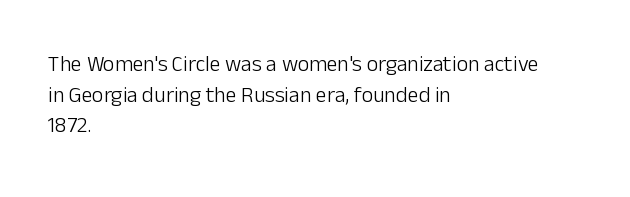
{"italic": "no", "bold": "no", "underline": "no", "align": "left", "line_spacing": "normal", "line_spacing_ratio": 1.39, "letter_spacing": "normal", "letter_spacing_em": 0.0, "glyph_px": 22}
